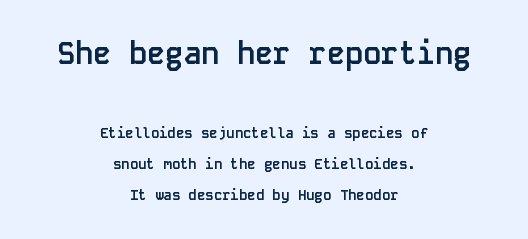
Q: Is the text bold? A: Yes.
Q: Is the text italic (slanted)? A: No, it is upright.
Q: Is the typeface a serif or a sans-serif typeface? A: Sans-serif.
Q: Is the text underlined? A: No.
Q: How is the paragraph aligned? A: Centered.
Q: Is the spacing between letters normal or unusually wide? A: Normal.
Q: Is the spacing between lines tight, normal or loose? A: Loose.
Q: Which block of text is set in a larger size, the first (top) or the second (bottom)? A: The first (top) one.
Q: Width (condensed, normal, or wide)? A: Normal.
Q: Stroke contrast? A: Low.
Q: x-height? A: Large.
Q: Monospaced? A: Yes.
